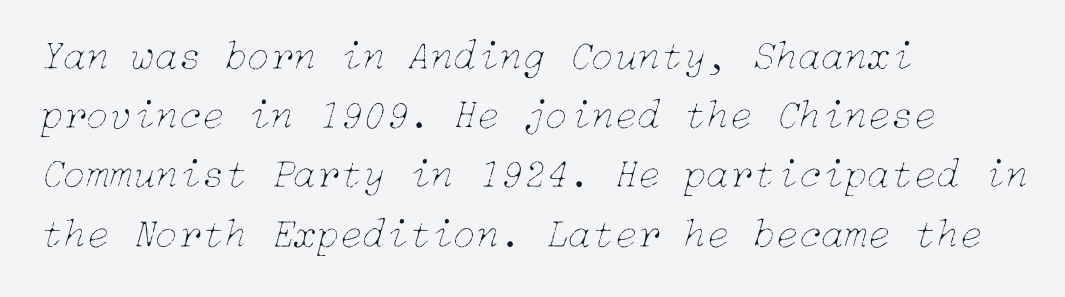
{"italic": "yes", "lean": "right", "slant_degrees": 15, "bold": "no", "weight": "thin", "width": "normal", "stroke_contrast": "low", "x_height": "medium", "underline": "no", "align": "left", "line_spacing": "normal", "line_spacing_ratio": 1.41, "letter_spacing": "normal", "letter_spacing_em": 0.0, "glyph_px": 42}
